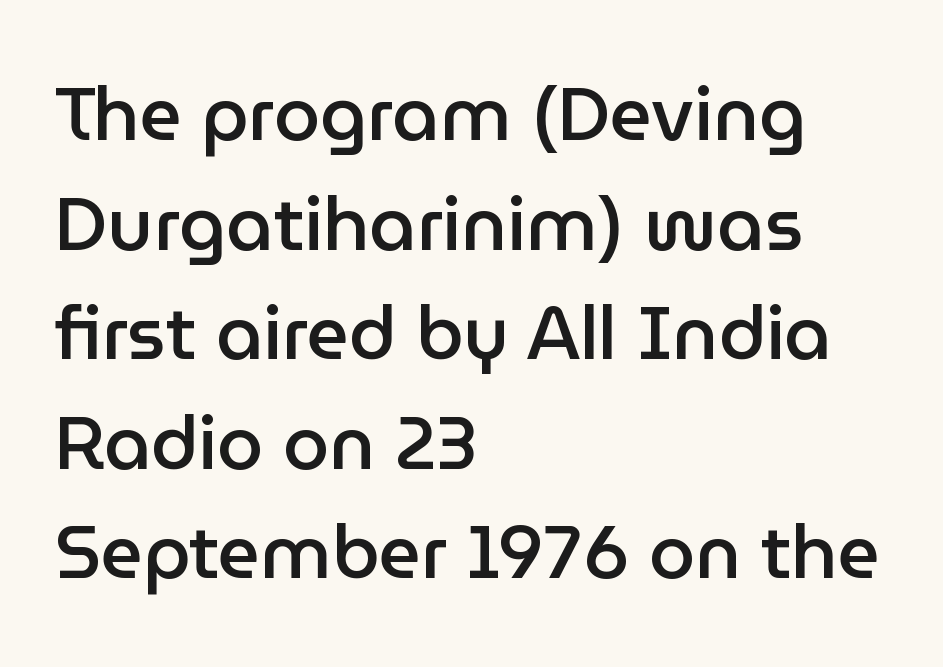
{"serif": "no", "italic": "no", "bold": "semi", "weight": "semibold", "width": "normal", "stroke_contrast": "low", "x_height": "medium", "monospaced": "no", "underline": "no", "align": "left", "line_spacing": "normal", "line_spacing_ratio": 1.48, "letter_spacing": "normal", "letter_spacing_em": 0.0, "glyph_px": 74}
